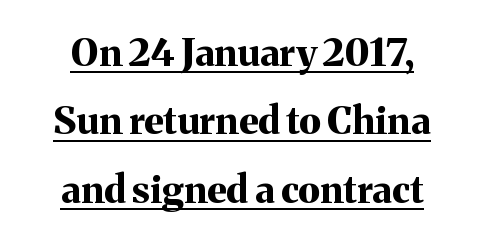
{"serif": "yes", "italic": "no", "bold": "yes", "weight": "bold", "width": "normal", "stroke_contrast": "medium", "x_height": "medium", "monospaced": "no", "underline": "yes", "align": "center", "line_spacing_ratio": 1.8, "letter_spacing": "normal", "letter_spacing_em": 0.0, "glyph_px": 38}
